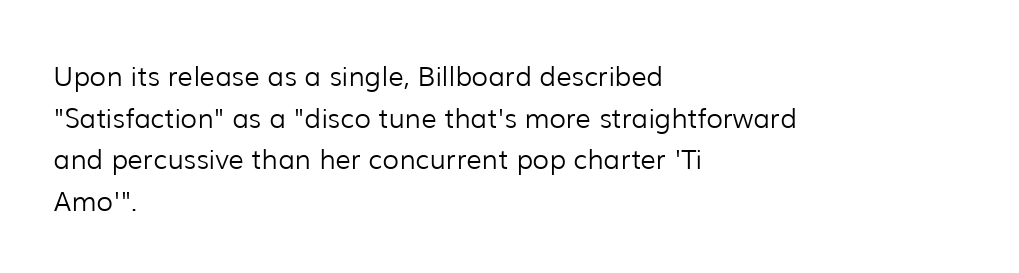
The image shows 27 px text type, upright; set left-aligned, normal line spacing (1.54x), normal letter spacing, not underlined.
